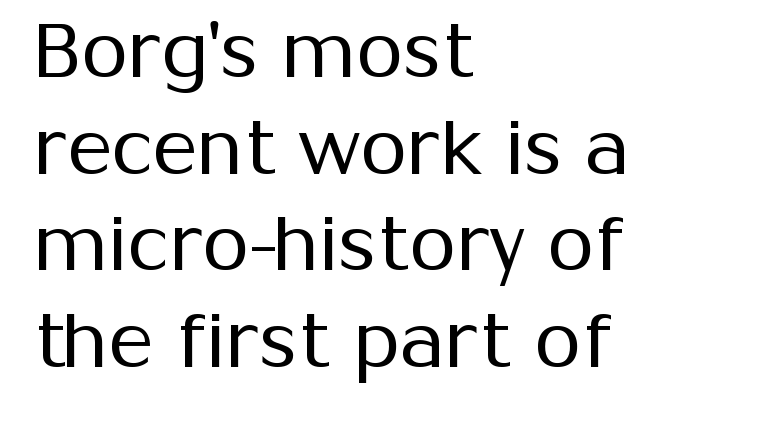
{"serif": "no", "italic": "no", "bold": "no", "weight": "regular", "width": "normal", "stroke_contrast": "medium", "x_height": "medium", "monospaced": "no", "underline": "no", "align": "left", "line_spacing": "normal", "line_spacing_ratio": 1.27, "letter_spacing": "normal", "letter_spacing_em": 0.0, "glyph_px": 76}
